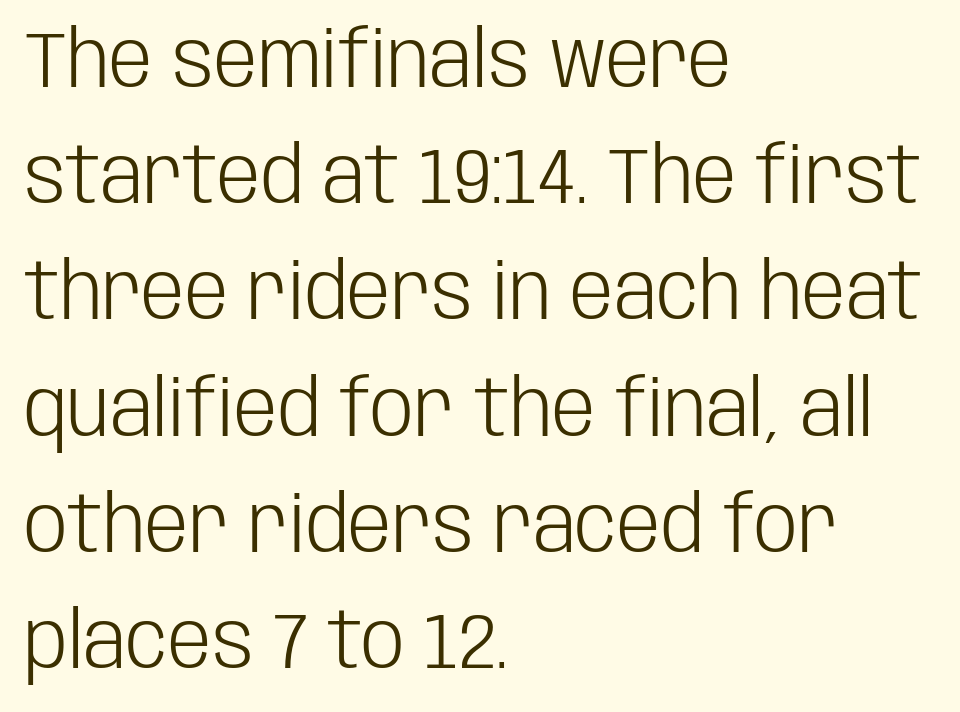
The image shows 78 px light, condensed sans-serif type, upright; set left-aligned, normal line spacing (1.49x), normal letter spacing, not underlined; low stroke contrast and a large x-height.
